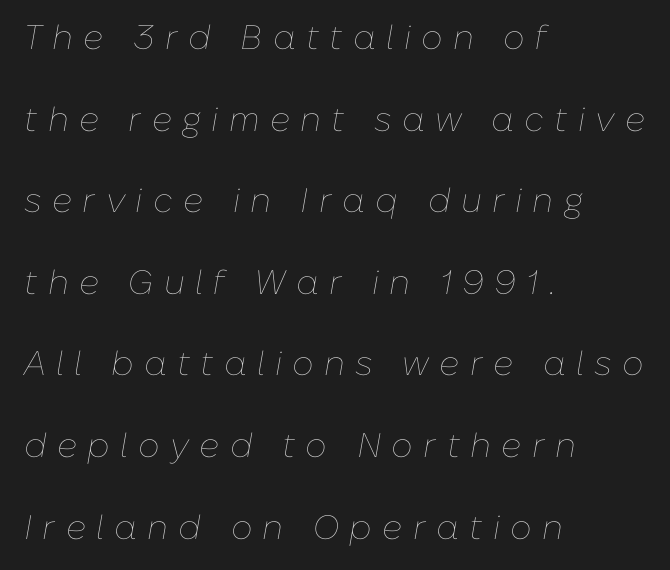
This rendering features lettering with no underline. Which margin do the lines hug? The left one — the right edge is uneven. The letterforms stand isolated, each surrounded by extra space. You could not count columns in this text — the font is proportionally spaced.
